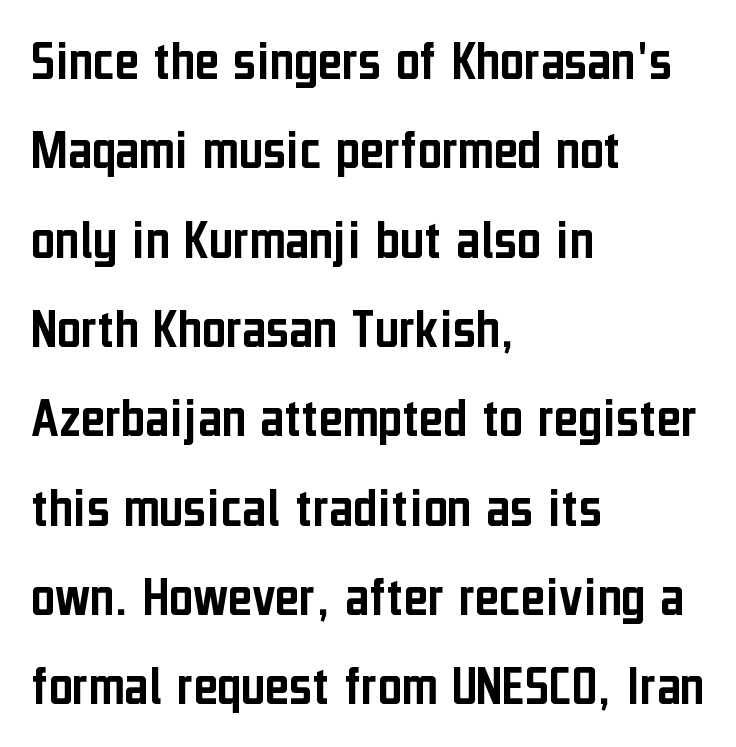
The paragraph shown leans on its left margin. Plain, unruled lines of type. Proportional: the letters do not fall into vertical columns. How are the letters spaced? Ordinarily, with no added tracking. The type sits square on the baseline with zero lean.
